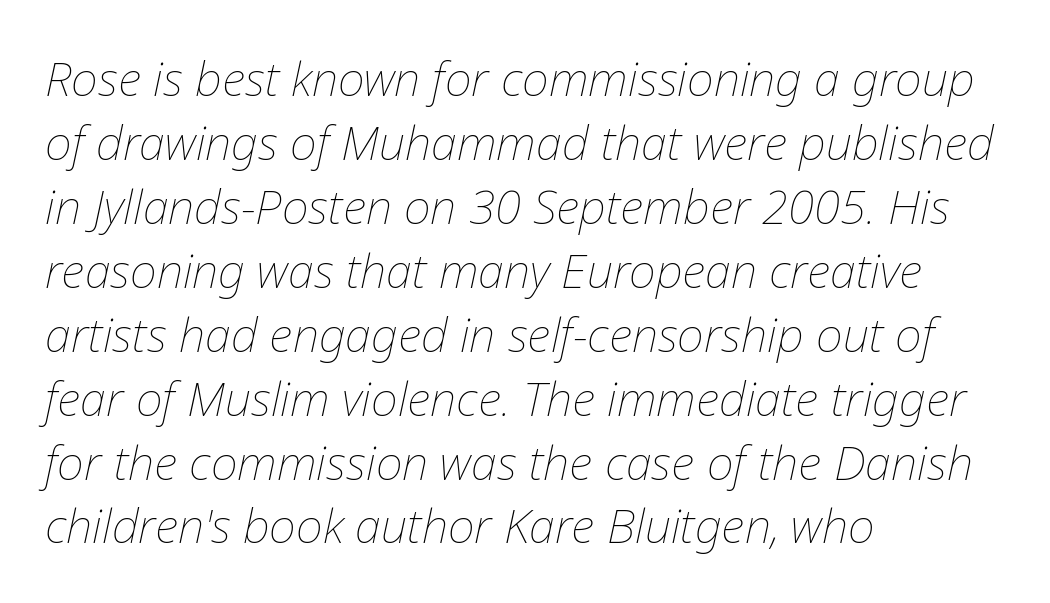
The image shows 47 px thin type, italic (leaning right); set left-aligned, normal line spacing (1.36x), normal letter spacing, not underlined; low stroke contrast and a medium x-height.
